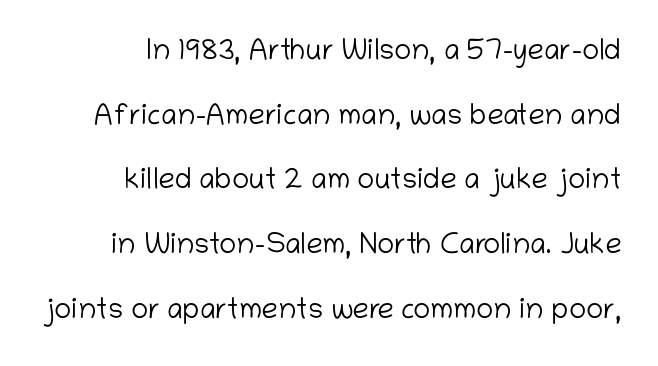
The image shows 29 px light sans-serif type, upright; set loose line spacing (2.23x), normal letter spacing, not underlined; low stroke contrast and a medium x-height.
